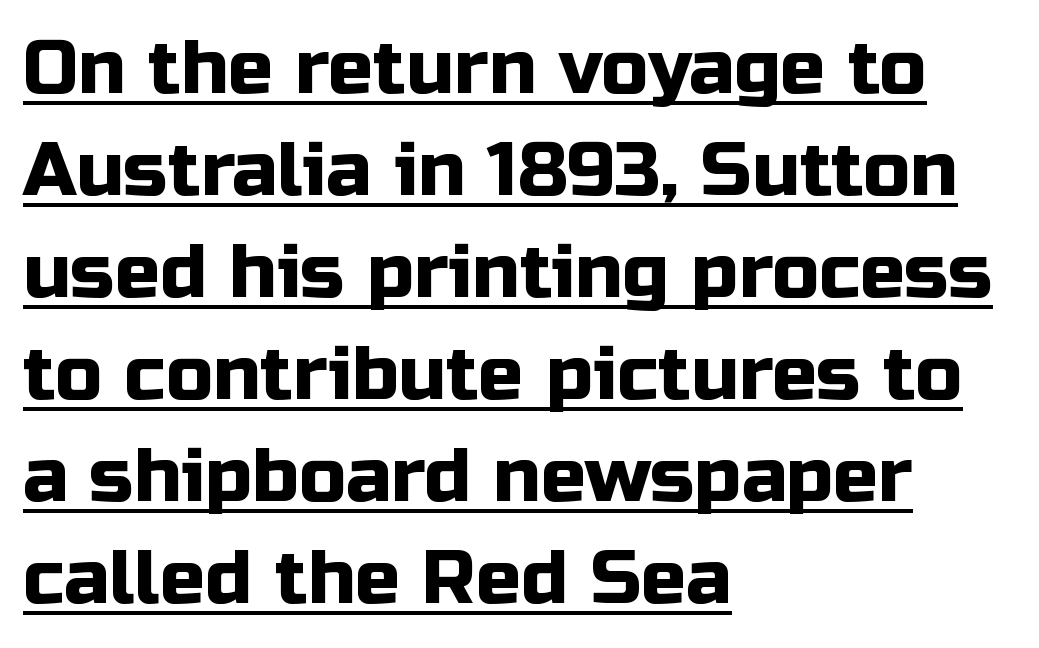
Character widths vary here, with narrow letters taking less room than wide ones. Horizontally, the lines are justified to the leading edge only. Is there much room between lines? A standard amount, neither cramped nor airy. Regarding serifs, this sample does without them. Like a heading marked for emphasis, these lines bear an underscore.
